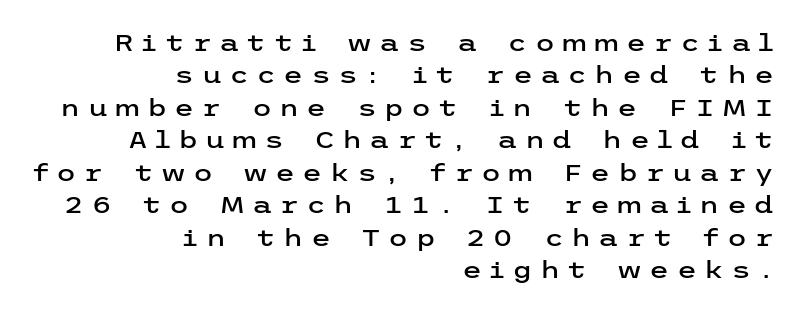
{"italic": "no", "underline": "no", "align": "right", "line_spacing": "normal", "line_spacing_ratio": 1.41, "letter_spacing": "wide", "letter_spacing_em": 0.31, "glyph_px": 23}
